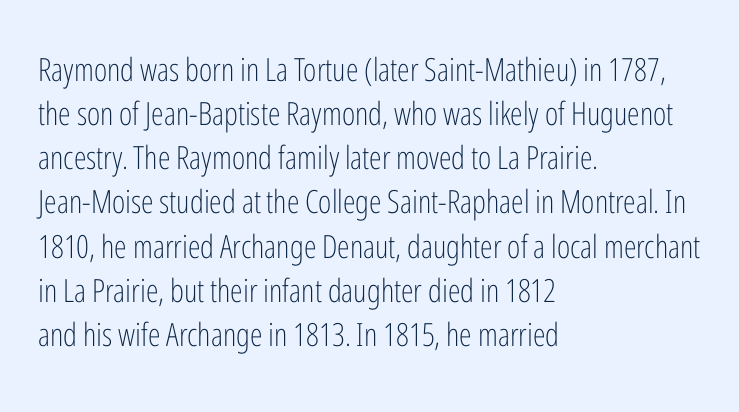
{"serif": "no", "italic": "no", "bold": "no", "weight": "light", "width": "condensed", "stroke_contrast": "low", "x_height": "medium", "monospaced": "no", "underline": "no", "align": "left", "line_spacing": "normal", "line_spacing_ratio": 1.38, "letter_spacing": "normal", "letter_spacing_em": 0.0, "glyph_px": 32}
